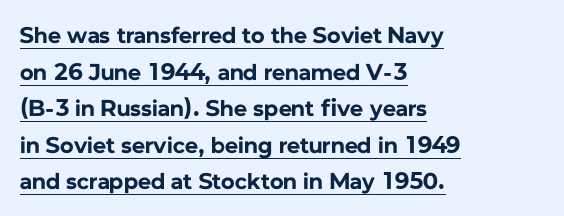
The image shows 23 px bold type, upright; set left-aligned, normal line spacing (1.59x), normal letter spacing, underlined.
